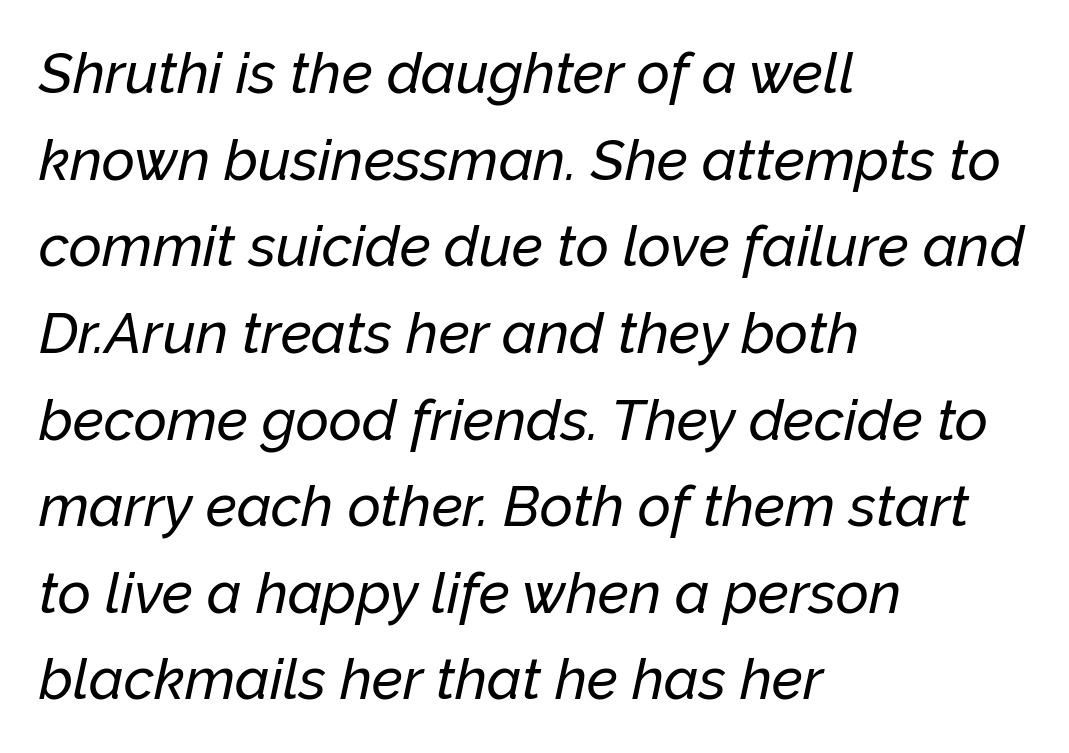
The image shows 57 px text type, italic (leaning right); set left-aligned, normal line spacing (1.52x), normal letter spacing, not underlined; low stroke contrast and a medium x-height.
